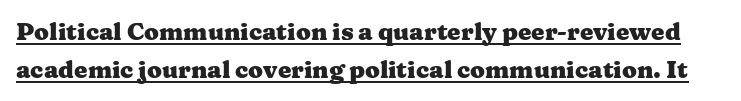
Q: Is the text bold? A: Yes.
Q: Is the text italic (slanted)? A: No, it is upright.
Q: Is the text underlined? A: Yes.
Q: Is the spacing between letters normal or unusually wide? A: Normal.
Q: Is the spacing between lines tight, normal or loose? A: Normal.
